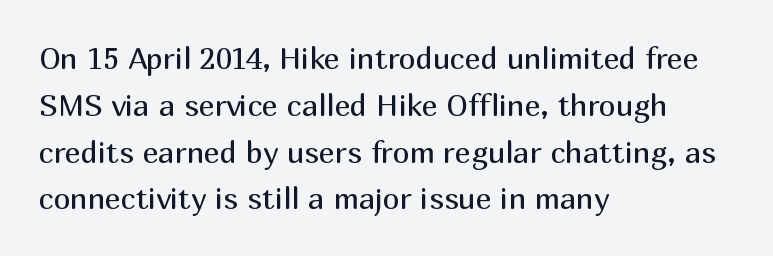
Q: Is the text bold? A: No.
Q: Is the text italic (slanted)? A: No, it is upright.
Q: Is the typeface a serif or a sans-serif typeface? A: Sans-serif.
Q: Is the text underlined? A: No.
Q: How is the paragraph aligned? A: Left-aligned.
Q: Is the spacing between letters normal or unusually wide? A: Normal.
Q: Is the spacing between lines tight, normal or loose? A: Normal.
Q: Width (condensed, normal, or wide)? A: Normal.
Q: Stroke contrast? A: Medium.
Q: x-height? A: Medium.
Q: Monospaced? A: No.
